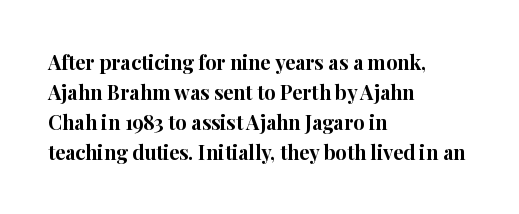
{"italic": "no", "bold": "yes", "underline": "no", "align": "left", "line_spacing": "normal", "line_spacing_ratio": 1.5, "letter_spacing": "normal", "letter_spacing_em": 0.0, "glyph_px": 20}
